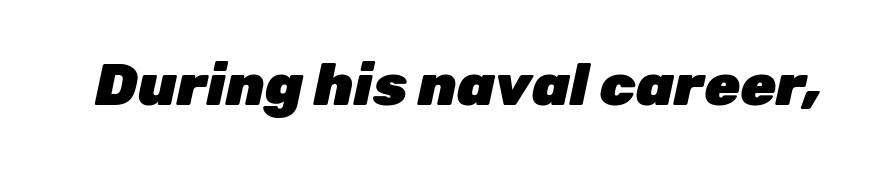
Q: Is the text bold? A: Yes.
Q: Is the text italic (slanted)? A: Yes, it leans right by about 12 degrees.
Q: Is the text underlined? A: No.
Q: Is the spacing between letters normal or unusually wide? A: Normal.
Q: Width (condensed, normal, or wide)? A: Normal.
Q: Stroke contrast? A: Low.
Q: x-height? A: Medium.
Q: Monospaced? A: No.
